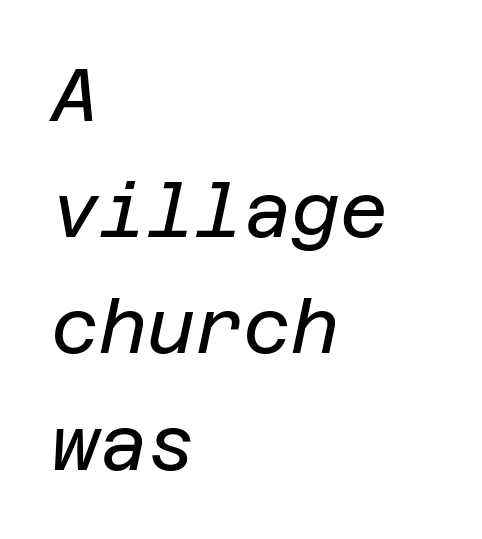
The image shows 74 px regular-weight type, italic (leaning right); set left-aligned, normal line spacing (1.57x), normal letter spacing, not underlined; low stroke contrast and a large x-height.
